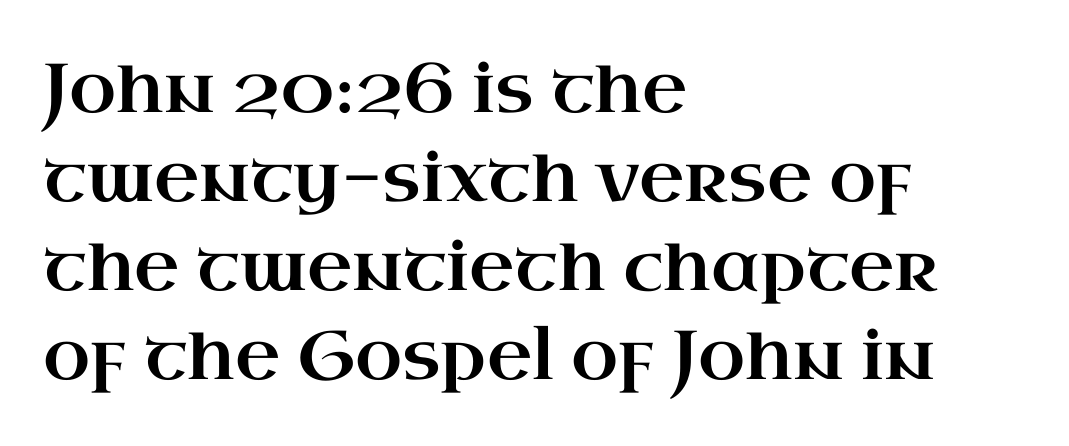
Q: Is the text italic (slanted)? A: No, it is upright.
Q: Is the typeface a serif or a sans-serif typeface? A: Serif.
Q: Is the text underlined? A: No.
Q: How is the paragraph aligned? A: Left-aligned.
Q: Is the spacing between letters normal or unusually wide? A: Normal.
Q: Is the spacing between lines tight, normal or loose? A: Normal.
Q: Width (condensed, normal, or wide)? A: Wide.
Q: Stroke contrast? A: High.
Q: x-height? A: Small.
Q: Monospaced? A: No.
